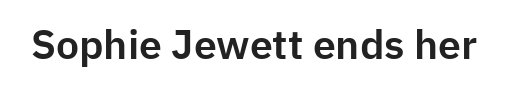
Q: Is the text italic (slanted)? A: No, it is upright.
Q: Is the typeface a serif or a sans-serif typeface? A: Sans-serif.
Q: Is the text underlined? A: No.
Q: Is the spacing between letters normal or unusually wide? A: Normal.
Q: Width (condensed, normal, or wide)? A: Normal.
Q: Stroke contrast? A: Low.
Q: x-height? A: Medium.
Q: Monospaced? A: No.
